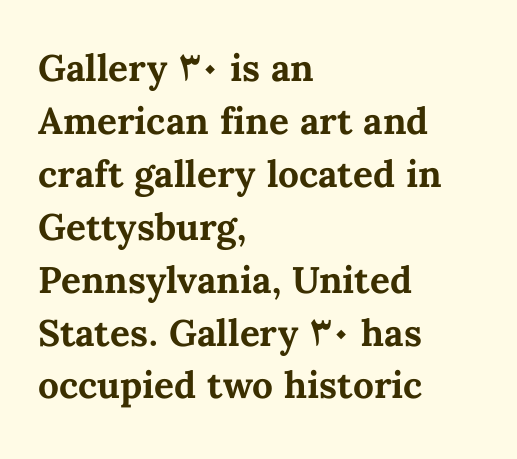
The image shows 37 px bold type, upright; set left-aligned, normal line spacing (1.43x), normal letter spacing, not underlined; medium stroke contrast and a medium x-height.
